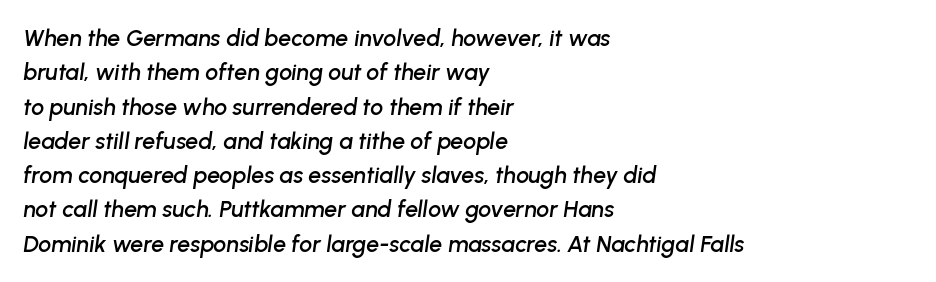
{"italic": "yes", "lean": "right", "slant_degrees": 8, "underline": "no", "align": "left", "line_spacing": "normal", "line_spacing_ratio": 1.49, "letter_spacing": "normal", "letter_spacing_em": 0.0, "glyph_px": 23}
